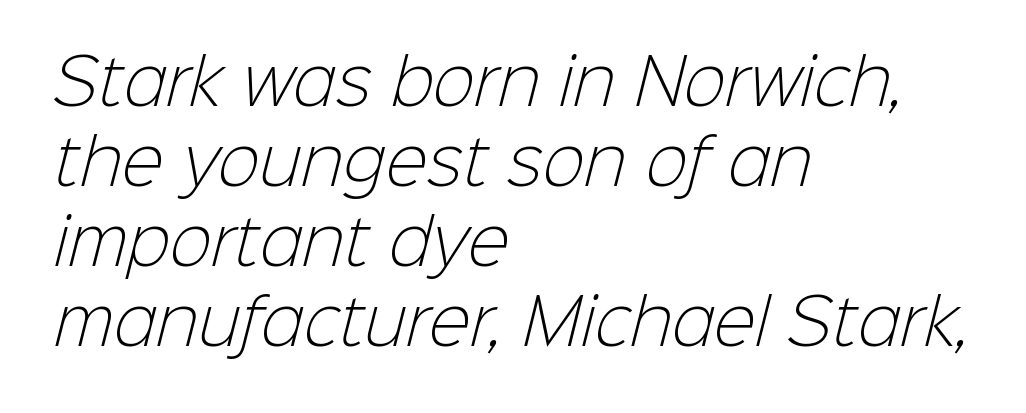
Q: Is the text bold? A: No.
Q: Is the typeface a serif or a sans-serif typeface? A: Sans-serif.
Q: Is the text underlined? A: No.
Q: How is the paragraph aligned? A: Left-aligned.
Q: Is the spacing between letters normal or unusually wide? A: Normal.
Q: Is the spacing between lines tight, normal or loose? A: Normal.
Q: Width (condensed, normal, or wide)? A: Normal.
Q: Stroke contrast? A: Low.
Q: x-height? A: Medium.
Q: Monospaced? A: No.
